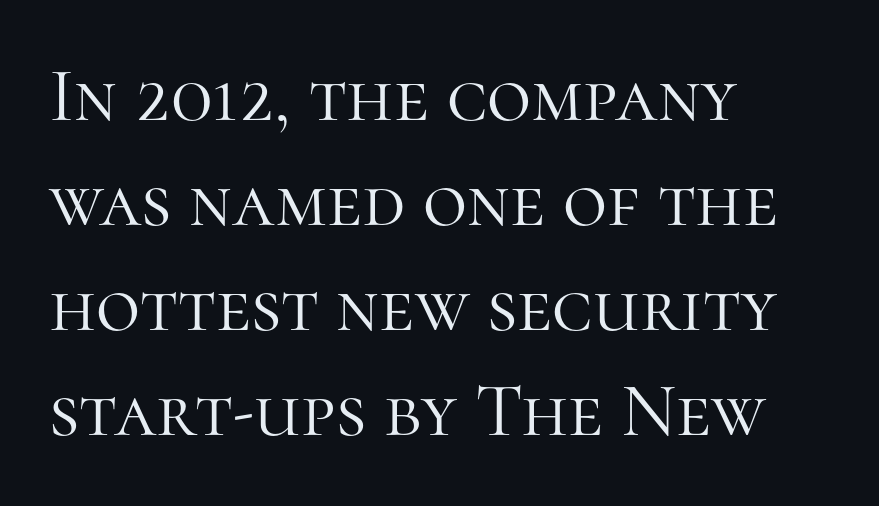
The image shows 76 px light serif type, upright; set left-aligned, normal line spacing (1.38x), normal letter spacing, not underlined; high stroke contrast and a medium x-height.
